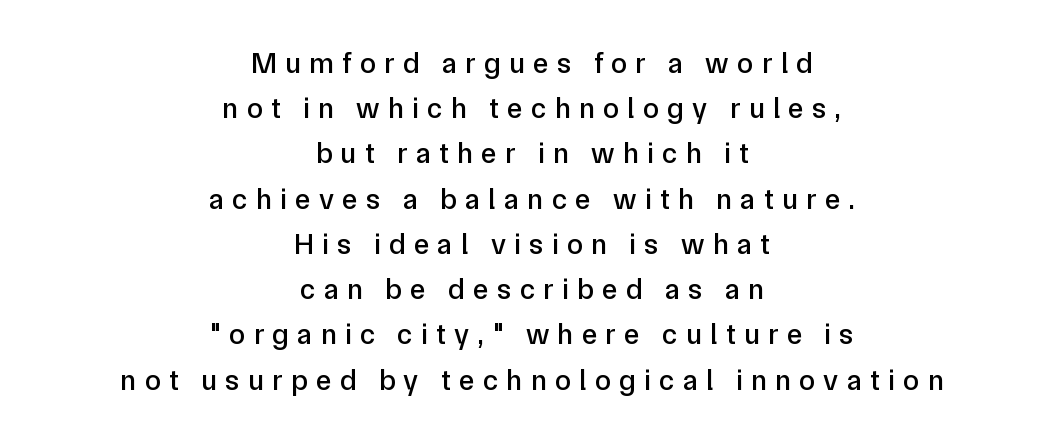
Style check: upright. Words float on clear page, feet unadorned. Horizontal alignment here is central, giving a formal, balanced look. Observe the wide spacing: letters keep a clear distance from each other. Is there much room between lines? A standard amount, neither cramped nor airy.
